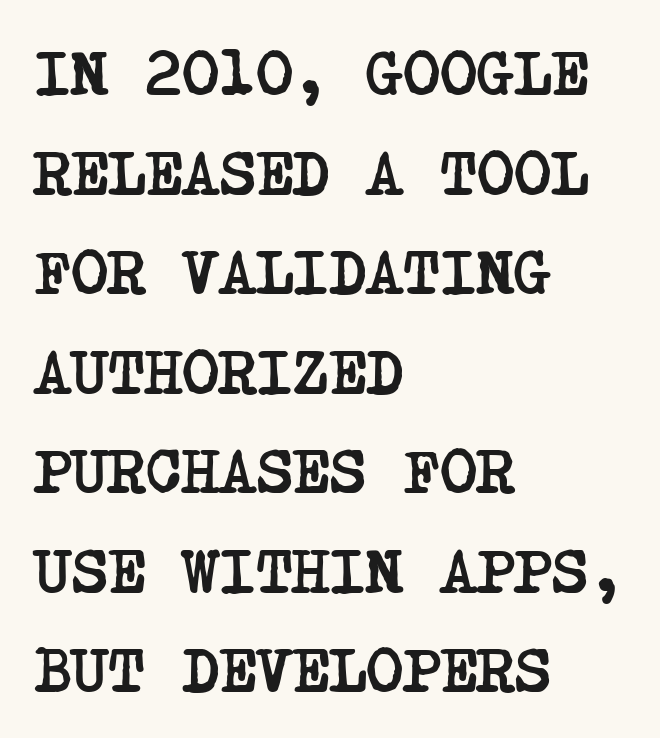
Q: Is the text bold? A: Yes.
Q: Is the typeface a serif or a sans-serif typeface? A: Serif.
Q: Is the text underlined? A: No.
Q: How is the paragraph aligned? A: Left-aligned.
Q: Is the spacing between letters normal or unusually wide? A: Normal.
Q: Is the spacing between lines tight, normal or loose? A: Normal.
Q: Width (condensed, normal, or wide)? A: Condensed.
Q: Stroke contrast? A: Low.
Q: x-height? A: Large.
